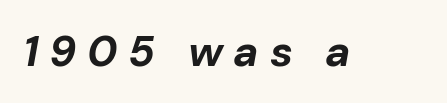
The passage shown is typed in a proportional face where columns would drift. Every character sits at an angle, as italics do. The tracking jumps out immediately: characters are airy and widely separated. Weight check: bold — yes, fully.
